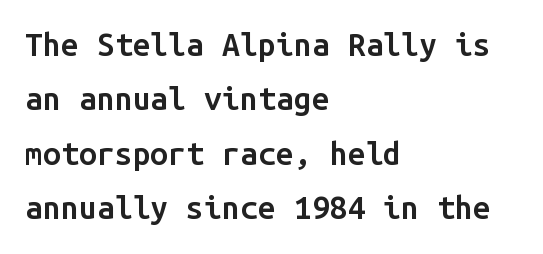
Q: Is the text bold? A: Semi-bold.
Q: Is the text italic (slanted)? A: No, it is upright.
Q: Is the typeface a serif or a sans-serif typeface? A: Sans-serif.
Q: Is the text underlined? A: No.
Q: How is the paragraph aligned? A: Left-aligned.
Q: Is the spacing between letters normal or unusually wide? A: Normal.
Q: Is the spacing between lines tight, normal or loose? A: Normal.
Q: Width (condensed, normal, or wide)? A: Normal.
Q: Stroke contrast? A: Low.
Q: x-height? A: Medium.
Q: Monospaced? A: Yes.
